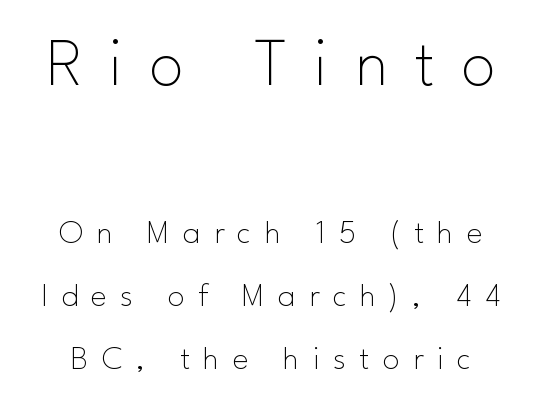
The image shows 69 px thin sans-serif type, upright; set line spacing 1.85x, unusually wide letter spacing (+0.39 em), not underlined; the first (top) block is 2.03x larger; low stroke contrast and a small x-height.
